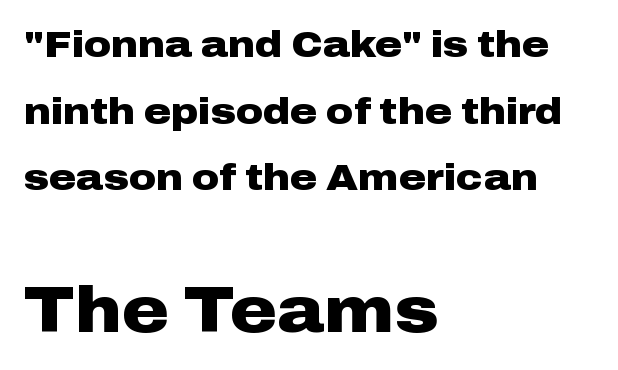
Q: Is the text bold? A: Yes.
Q: Is the text italic (slanted)? A: No, it is upright.
Q: Is the typeface a serif or a sans-serif typeface? A: Sans-serif.
Q: Is the text underlined? A: No.
Q: How is the paragraph aligned? A: Left-aligned.
Q: Is the spacing between letters normal or unusually wide? A: Normal.
Q: Which block of text is set in a larger size, the first (top) or the second (bottom)? A: The second (bottom) one.
Q: Width (condensed, normal, or wide)? A: Wide.
Q: Stroke contrast? A: Low.
Q: x-height? A: Medium.
Q: Monospaced? A: No.
